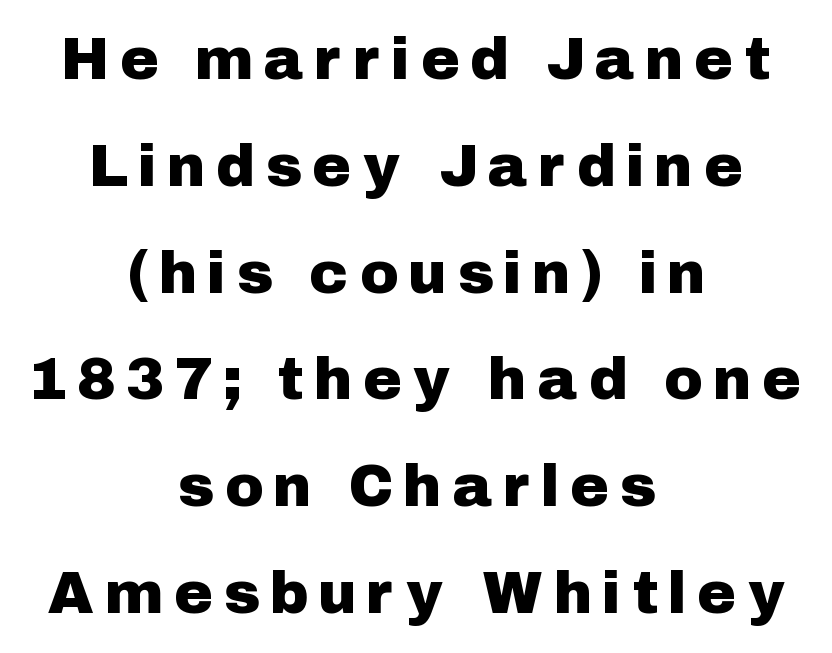
{"serif": "no", "italic": "no", "width": "normal", "stroke_contrast": "low", "x_height": "medium", "monospaced": "no", "underline": "no", "align": "center", "line_spacing_ratio": 1.81, "letter_spacing": "wide", "letter_spacing_em": 0.24, "glyph_px": 59}
